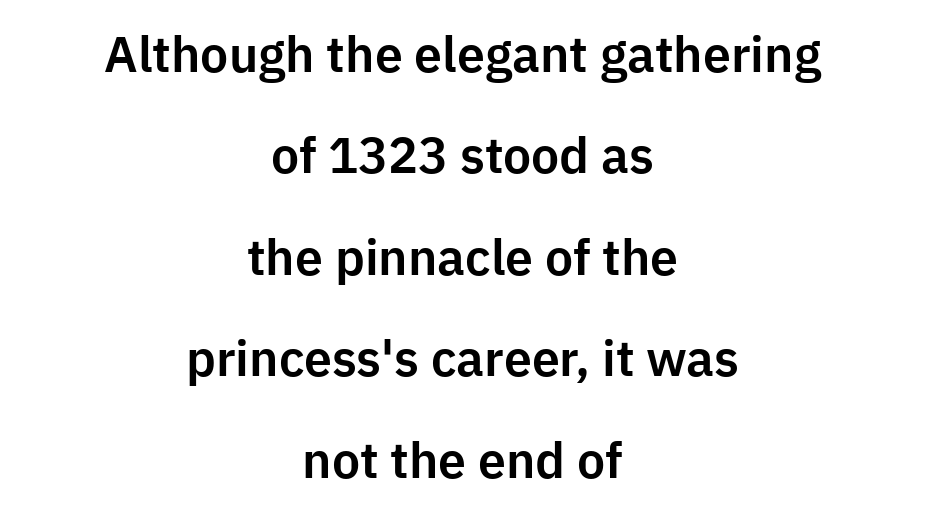
The whitespace from short lines is split evenly between both sides. Posture: straight, roman, zero tilt. Is the letter spacing exaggerated? No — it looks like the ordinary default. Note the varied advance widths — an 'i' is clearly narrower than an 'm'. This rendering features lettering with no underline. Vertical spacing — loose.
